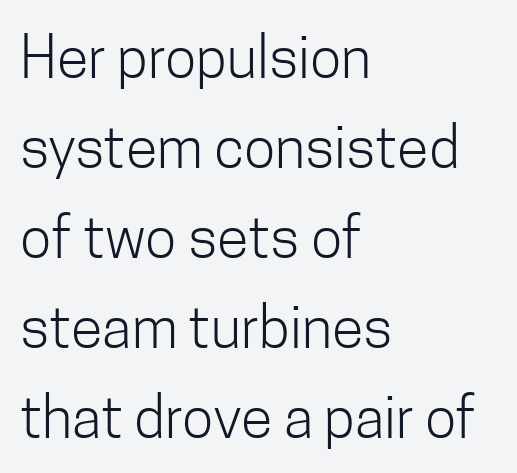
Q: Is the text bold? A: No.
Q: Is the text italic (slanted)? A: No, it is upright.
Q: Is the typeface a serif or a sans-serif typeface? A: Sans-serif.
Q: Is the text underlined? A: No.
Q: How is the paragraph aligned? A: Left-aligned.
Q: Is the spacing between letters normal or unusually wide? A: Normal.
Q: Is the spacing between lines tight, normal or loose? A: Normal.
Q: Width (condensed, normal, or wide)? A: Condensed.
Q: Stroke contrast? A: Low.
Q: x-height? A: Medium.
Q: Monospaced? A: No.
